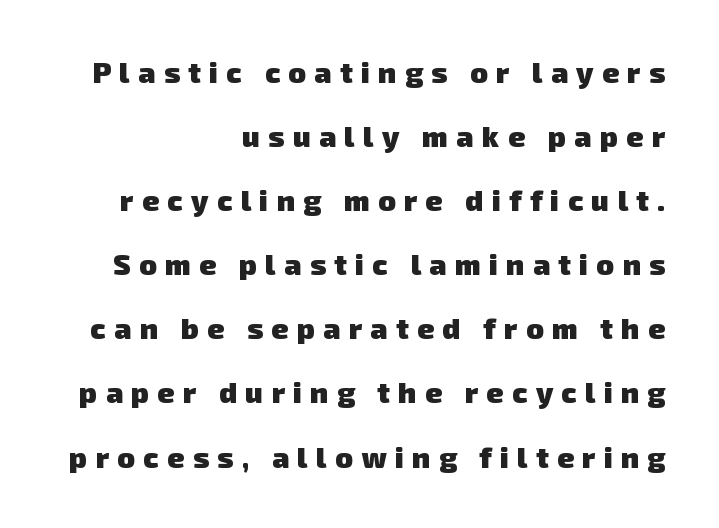
Q: Is the text bold? A: Yes.
Q: Is the typeface a serif or a sans-serif typeface? A: Sans-serif.
Q: Is the text underlined? A: No.
Q: How is the paragraph aligned? A: Right-aligned.
Q: Is the spacing between letters normal or unusually wide? A: Unusually wide.
Q: Is the spacing between lines tight, normal or loose? A: Loose.
Q: Width (condensed, normal, or wide)? A: Normal.
Q: Stroke contrast? A: Low.
Q: x-height? A: Medium.
Q: Monospaced? A: No.
